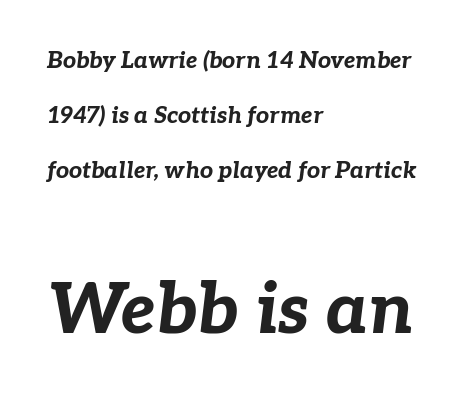
Q: Is the text bold? A: Yes.
Q: Is the text italic (slanted)? A: Yes, it leans right by about 7 degrees.
Q: Is the text underlined? A: No.
Q: How is the paragraph aligned? A: Left-aligned.
Q: Is the spacing between letters normal or unusually wide? A: Normal.
Q: Is the spacing between lines tight, normal or loose? A: Loose.
Q: Which block of text is set in a larger size, the first (top) or the second (bottom)? A: The second (bottom) one.
Q: Width (condensed, normal, or wide)? A: Normal.
Q: Stroke contrast? A: Low.
Q: x-height? A: Medium.
Q: Monospaced? A: No.
